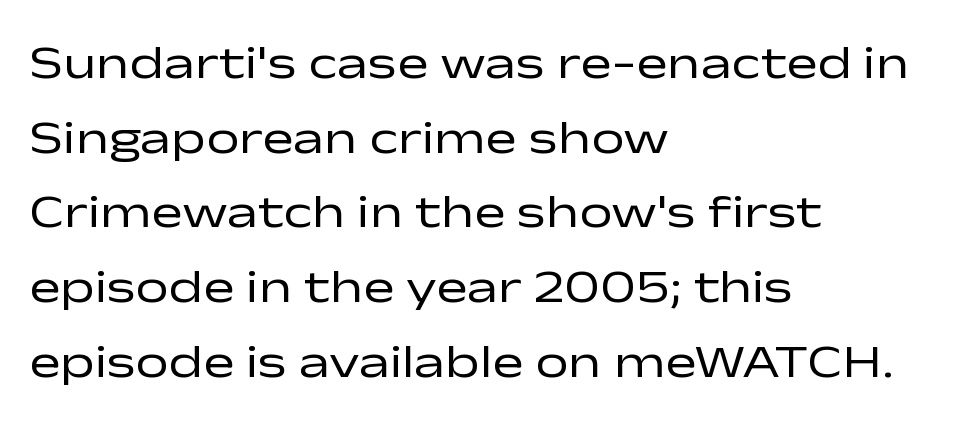
{"serif": "no", "italic": "no", "bold": "no", "weight": "regular", "width": "wide", "stroke_contrast": "low", "x_height": "medium", "monospaced": "no", "underline": "no", "align": "left", "line_spacing": "normal", "line_spacing_ratio": 1.59, "letter_spacing": "normal", "letter_spacing_em": 0.0, "glyph_px": 47}
